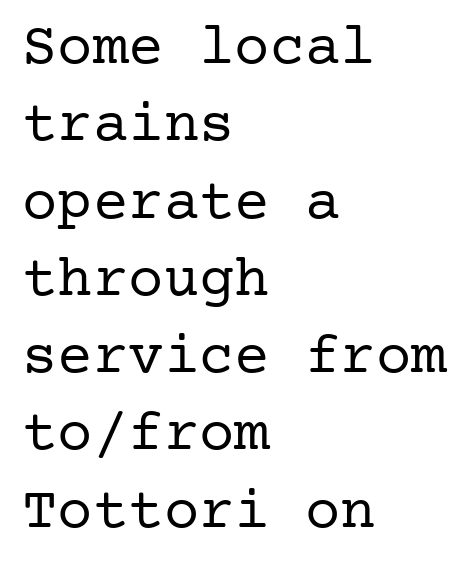
The image shows 59 px regular-weight serif type, upright; set left-aligned, normal line spacing (1.31x), normal letter spacing, not underlined; low stroke contrast and a medium x-height.
